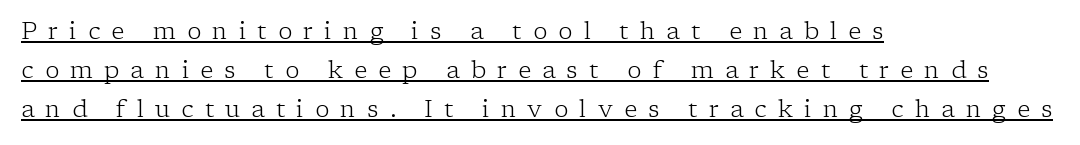
{"italic": "no", "bold": "no", "underline": "yes", "align": "left", "line_spacing": "normal", "line_spacing_ratio": 1.62, "letter_spacing": "wide", "letter_spacing_em": 0.47, "glyph_px": 24}
